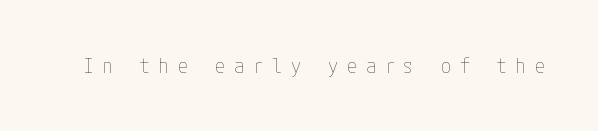
Q: Is the text bold? A: No.
Q: Is the text italic (slanted)? A: No, it is upright.
Q: Is the text underlined? A: No.
Q: Is the spacing between letters normal or unusually wide? A: Unusually wide.
